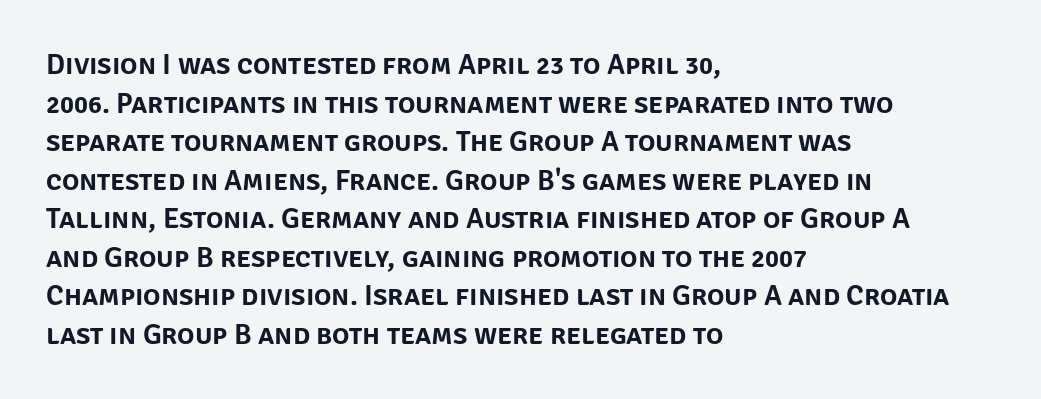
{"serif": "no", "italic": "no", "width": "normal", "stroke_contrast": "low", "x_height": "large", "monospaced": "no", "underline": "no", "align": "left", "line_spacing": "normal", "line_spacing_ratio": 1.33, "letter_spacing": "normal", "letter_spacing_em": 0.0, "glyph_px": 29}
